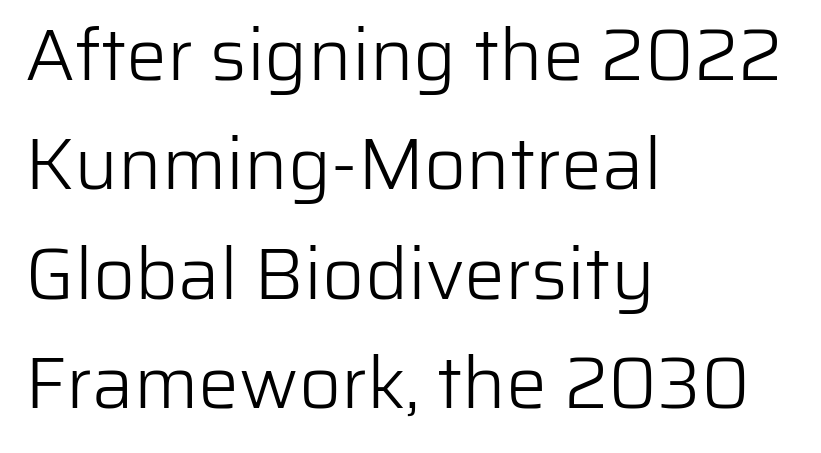
The letters advance in unequal steps, a hallmark of proportional type. This reads as an unemphasized weight, regular at the heaviest. The designer left line spacing at the default. The lettering holds an erect, upright posture throughout. Underlining? Definitely not there. The setting favours the left margin, as ordinary paragraphs usually do.
